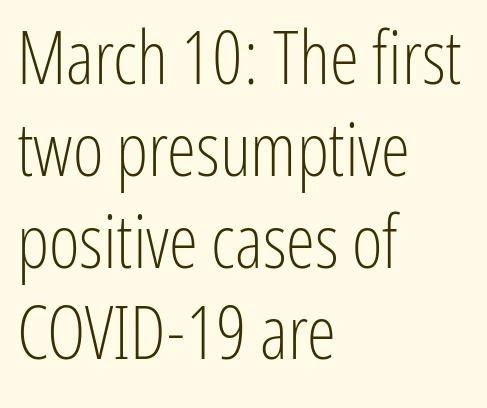
The image shows 74 px light, condensed sans-serif type, upright; set left-aligned, line spacing 1.24x, normal letter spacing, not underlined; low stroke contrast and a medium x-height.
